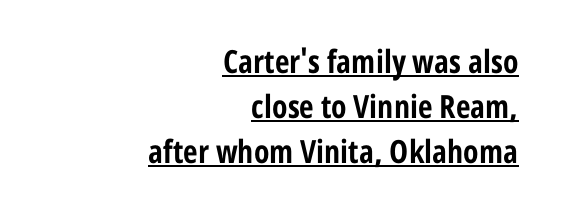
{"serif": "no", "italic": "no", "bold": "yes", "weight": "bold", "width": "condensed", "stroke_contrast": "low", "x_height": "medium", "monospaced": "no", "underline": "yes", "align": "right", "line_spacing": "normal", "line_spacing_ratio": 1.4, "letter_spacing": "normal", "letter_spacing_em": 0.0, "glyph_px": 32}
